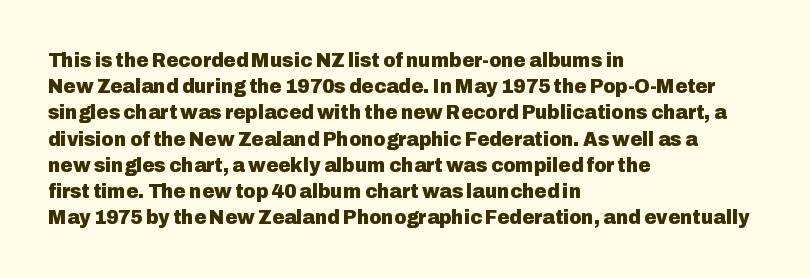
The image shows 21 px bold type, upright; set left-aligned, normal line spacing (1.25x), normal letter spacing, not underlined.
